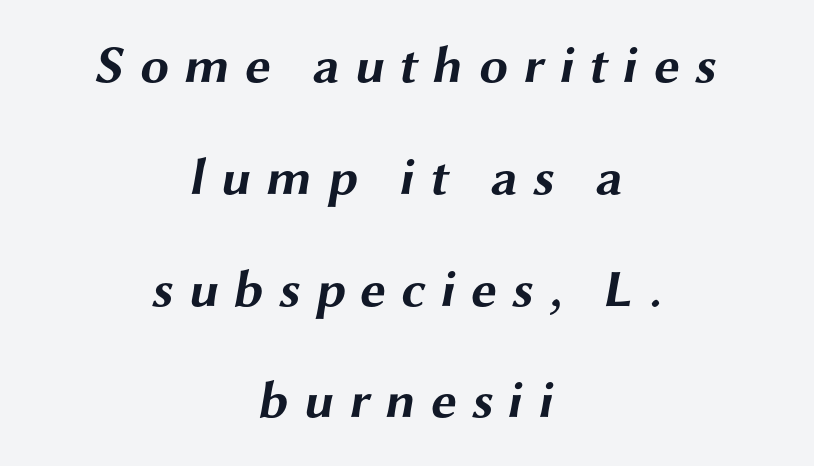
{"serif": "no", "bold": "yes", "weight": "bold", "width": "wide", "stroke_contrast": "medium", "x_height": "medium", "monospaced": "no", "underline": "no", "align": "center", "line_spacing": "loose", "line_spacing_ratio": 2.15, "letter_spacing": "wide", "letter_spacing_em": 0.28, "glyph_px": 52}
